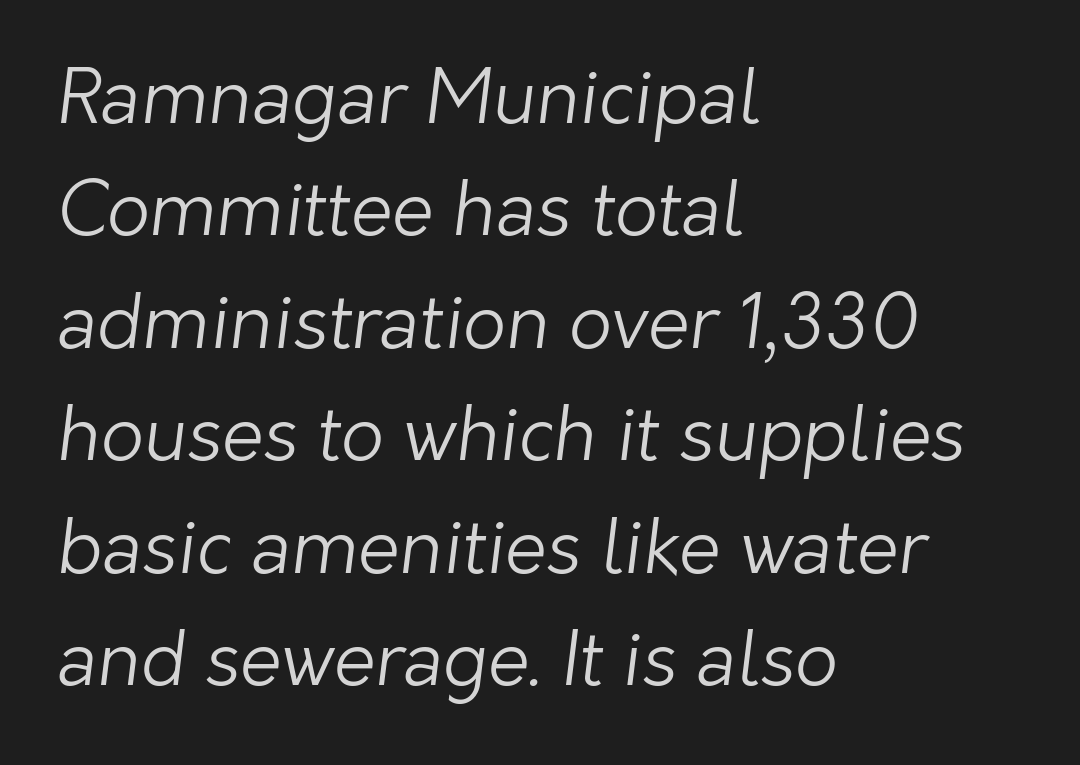
Q: Is the text bold? A: No.
Q: Is the typeface a serif or a sans-serif typeface? A: Sans-serif.
Q: Is the text underlined? A: No.
Q: How is the paragraph aligned? A: Left-aligned.
Q: Is the spacing between letters normal or unusually wide? A: Normal.
Q: Is the spacing between lines tight, normal or loose? A: Normal.
Q: Width (condensed, normal, or wide)? A: Normal.
Q: Stroke contrast? A: Low.
Q: x-height? A: Medium.
Q: Monospaced? A: No.
